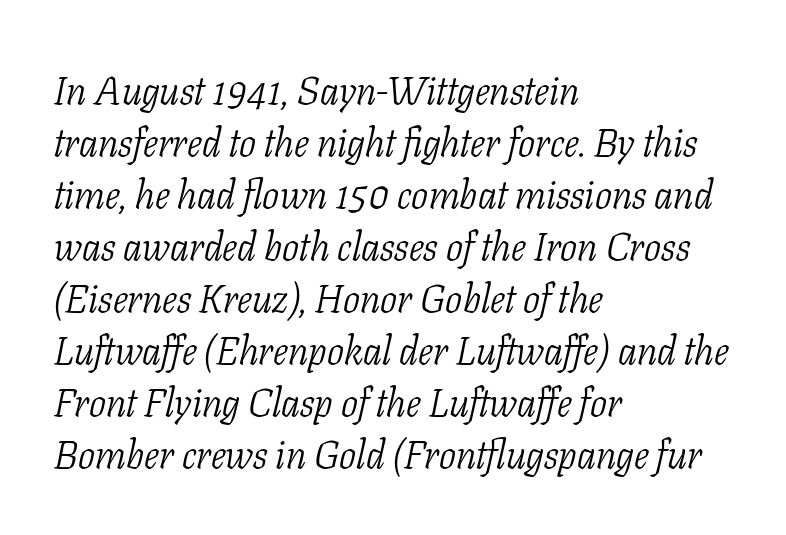
A classic flush-left, rag-right setting is used for this passage. Each new line begins a customary step beneath the previous one. The letterforms sit shoulder to shoulder at normal distance. The rendering applies a slant to the glyphs. The cut favours lightness, reaching ordinary text weight at its darkest. Observe the serifs anchoring each vertical stroke in this sample.
